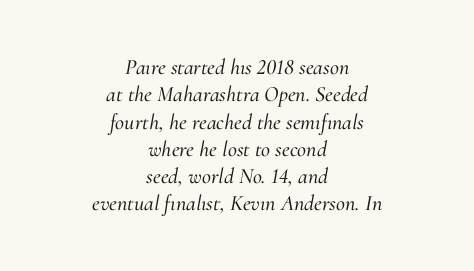
The image shows 22 px text type, italic (leaning right); set centered, line spacing 1.24x, normal letter spacing, not underlined.
